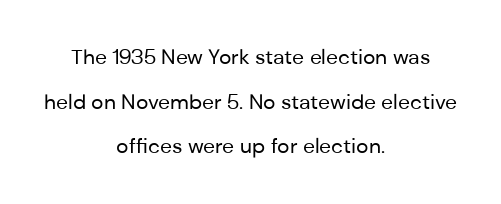
The image shows 21 px text type, upright; set centered, loose line spacing (2.12x), normal letter spacing, not underlined.
